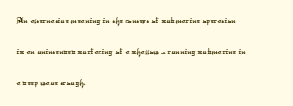
Q: Is the text underlined? A: No.
Q: How is the paragraph aligned? A: Left-aligned.
Q: Is the spacing between letters normal or unusually wide? A: Normal.
Q: Is the spacing between lines tight, normal or loose? A: Normal.
